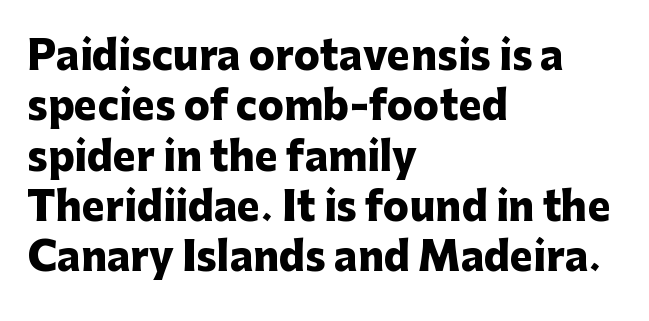
{"serif": "no", "italic": "no", "bold": "yes", "weight": "heavy", "width": "normal", "stroke_contrast": "low", "x_height": "medium", "monospaced": "no", "underline": "no", "align": "left", "line_spacing": "normal", "line_spacing_ratio": 1.29, "letter_spacing": "normal", "letter_spacing_em": 0.0, "glyph_px": 39}
